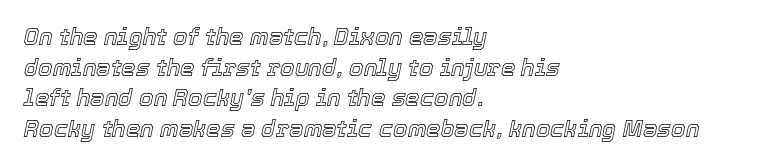
Anything drawn beneath the words? Only blank space. Horizontal alignment here is leftward, the default for most running prose. The passage shown has conventional tracking throughout. The rendering uses a moderate line-height, typical for paragraphs. An italicized treatment has been applied to the whole sample.
